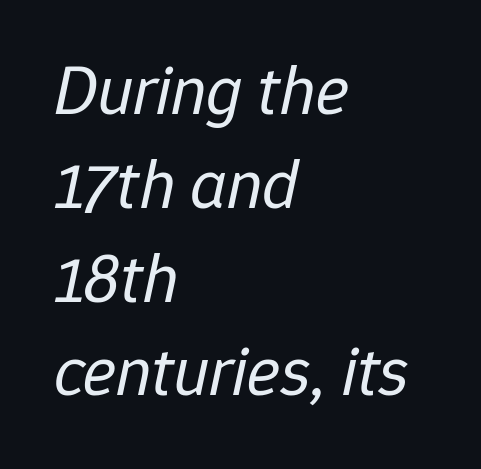
The image shows 70 px regular-weight type, italic (leaning right); set left-aligned, normal line spacing (1.34x), normal letter spacing, not underlined; low stroke contrast and a medium x-height.
